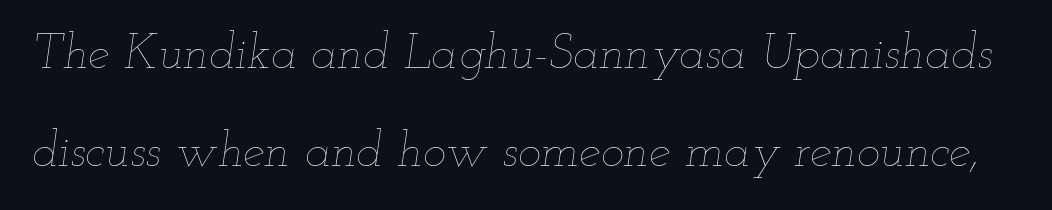
{"italic": "yes", "lean": "right", "slant_degrees": 12, "bold": "no", "weight": "thin", "width": "wide", "stroke_contrast": "low", "x_height": "small", "monospaced": "no", "underline": "no", "line_spacing": "loose", "line_spacing_ratio": 2.0, "letter_spacing": "normal", "letter_spacing_em": 0.0, "glyph_px": 49}
